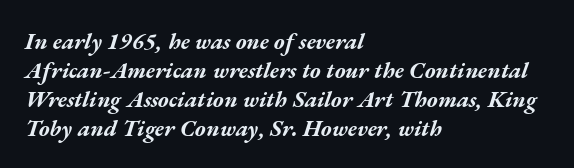
The block of text has a typical density, with ordinary space between rows. Typesetter's note: full bold, strokes at maximum text heaviness. A clean baseline with only descenders dipping below it. Rendered with sloped, italic letterforms. Each word holds together tightly as a unit, with standard inter-letter gaps.
